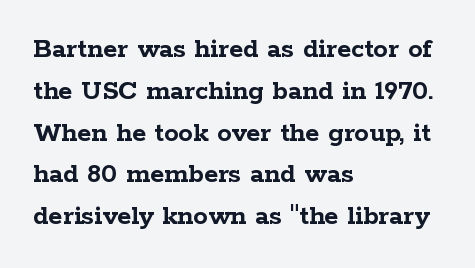
Q: Is the text bold? A: Yes.
Q: Is the text italic (slanted)? A: No, it is upright.
Q: Is the typeface a serif or a sans-serif typeface? A: Serif.
Q: Is the text underlined? A: No.
Q: How is the paragraph aligned? A: Left-aligned.
Q: Is the spacing between letters normal or unusually wide? A: Normal.
Q: Is the spacing between lines tight, normal or loose? A: Normal.
Q: Width (condensed, normal, or wide)? A: Wide.
Q: Stroke contrast? A: Low.
Q: x-height? A: Medium.
Q: Monospaced? A: No.
